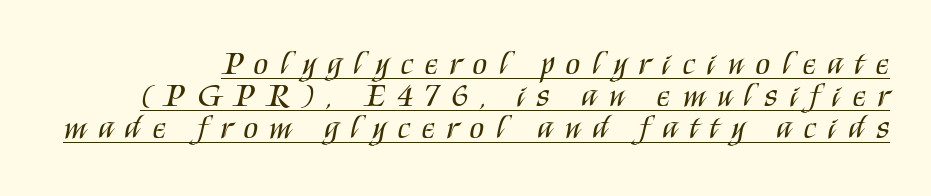
The designer dialed line spacing down below the default. Regarding serifs, this sample does without them. What stands out about the letter spacing? Its width — letters are far apart. No heavy texture on the line: the type isn't bold.
